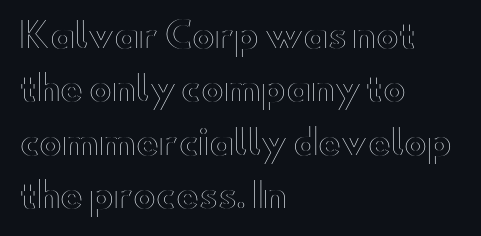
{"italic": "no", "width": "wide", "x_height": "small", "monospaced": "no", "underline": "no", "align": "left", "line_spacing": "normal", "line_spacing_ratio": 1.57, "letter_spacing": "normal", "letter_spacing_em": 0.0, "glyph_px": 34}
